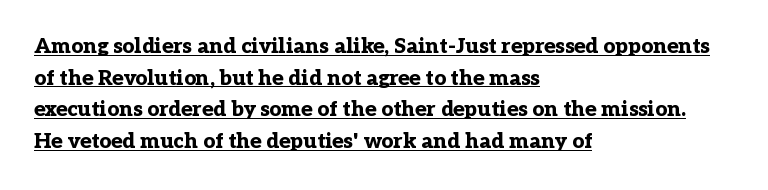
Every letter is thick-stroked: bold, no question. A typesetter would call this zero additional tracking. The lettering is marked with a stroke running underneath it. These lines stack with their left ends in a neat column. It's the straight-up-and-down kind of type.
